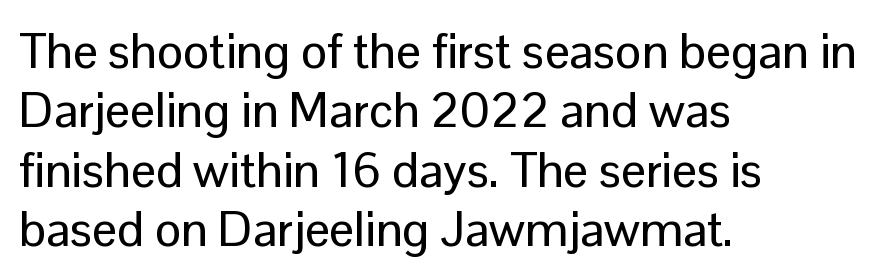
{"serif": "no", "italic": "no", "width": "normal", "stroke_contrast": "low", "x_height": "medium", "monospaced": "no", "underline": "no", "align": "left", "line_spacing_ratio": 1.21, "letter_spacing": "normal", "letter_spacing_em": 0.0, "glyph_px": 49}
